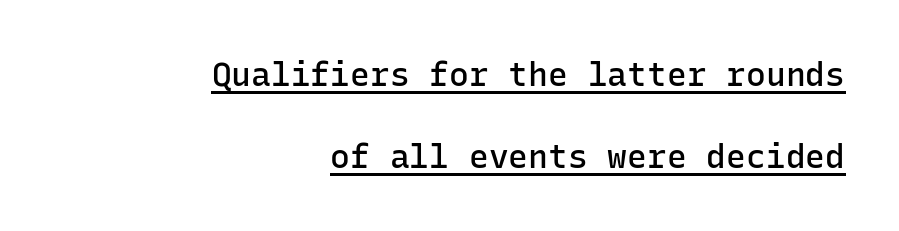
The image shows 33 px semibold sans-serif type, upright, monospaced; set right-aligned, loose line spacing (2.48x), normal letter spacing, underlined; low stroke contrast and a medium x-height.
